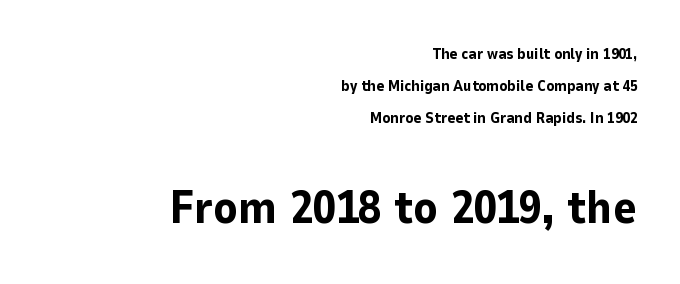
The image shows 46 px bold sans-serif type, upright; set right-aligned, loose line spacing (2.14x), normal letter spacing, not underlined; the second (bottom) block is 3.07x larger; low stroke contrast and a medium x-height.
